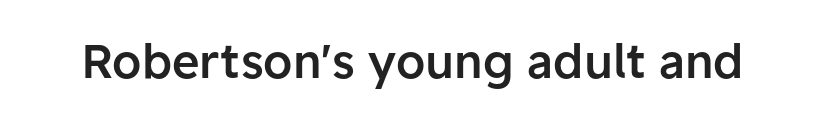
{"serif": "no", "italic": "no", "bold": "semi", "weight": "semibold", "width": "normal", "stroke_contrast": "low", "x_height": "medium", "monospaced": "no", "underline": "no", "letter_spacing": "normal", "letter_spacing_em": 0.0, "glyph_px": 47}
